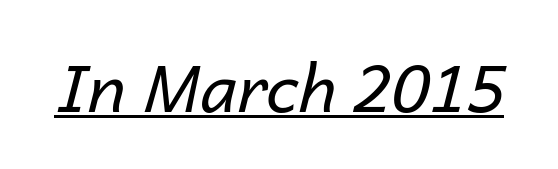
The image shows 66 px regular-weight type, italic (leaning right); set normal letter spacing, underlined; low stroke contrast and a medium x-height.
